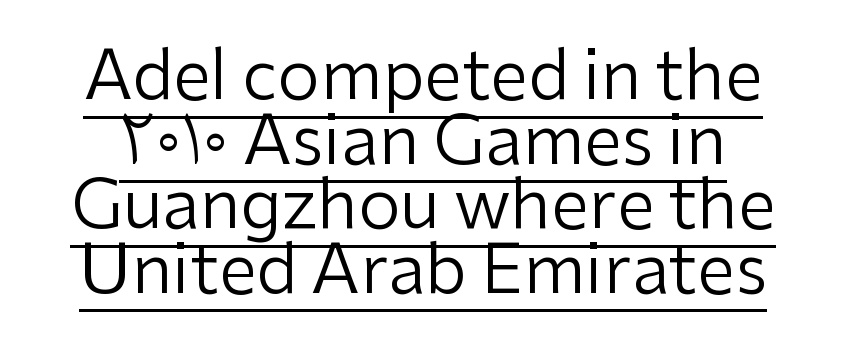
Q: Is the text bold? A: No.
Q: Is the text italic (slanted)? A: No, it is upright.
Q: Is the typeface a serif or a sans-serif typeface? A: Sans-serif.
Q: Is the text underlined? A: Yes.
Q: Is the spacing between letters normal or unusually wide? A: Normal.
Q: Is the spacing between lines tight, normal or loose? A: Tight.
Q: Width (condensed, normal, or wide)? A: Normal.
Q: Stroke contrast? A: Low.
Q: x-height? A: Medium.
Q: Monospaced? A: No.
